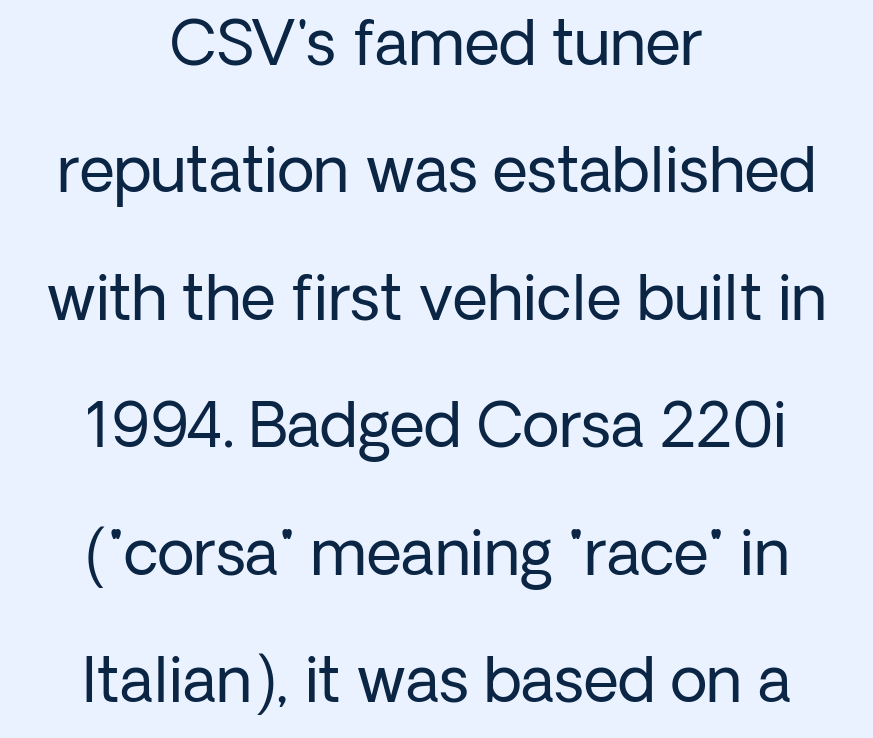
Q: Is the text bold? A: No.
Q: Is the text italic (slanted)? A: No, it is upright.
Q: Is the typeface a serif or a sans-serif typeface? A: Sans-serif.
Q: Is the text underlined? A: No.
Q: How is the paragraph aligned? A: Centered.
Q: Is the spacing between letters normal or unusually wide? A: Normal.
Q: Is the spacing between lines tight, normal or loose? A: Loose.
Q: Width (condensed, normal, or wide)? A: Normal.
Q: Stroke contrast? A: Low.
Q: x-height? A: Medium.
Q: Monospaced? A: No.
